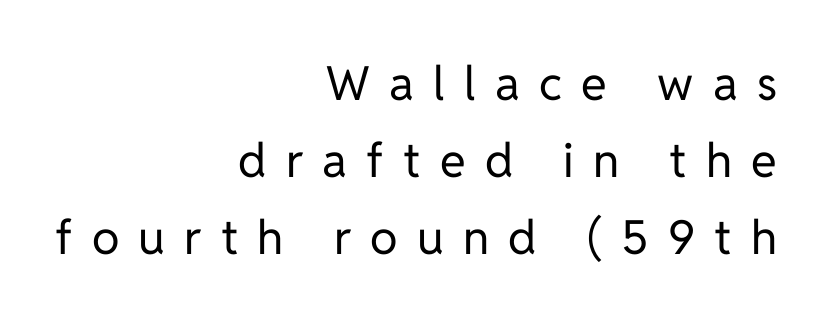
Q: Is the text bold? A: No.
Q: Is the text italic (slanted)? A: No, it is upright.
Q: Is the typeface a serif or a sans-serif typeface? A: Sans-serif.
Q: Is the text underlined? A: No.
Q: How is the paragraph aligned? A: Right-aligned.
Q: Is the spacing between letters normal or unusually wide? A: Unusually wide.
Q: Is the spacing between lines tight, normal or loose? A: Normal.
Q: Width (condensed, normal, or wide)? A: Normal.
Q: Stroke contrast? A: Low.
Q: x-height? A: Medium.
Q: Monospaced? A: No.
